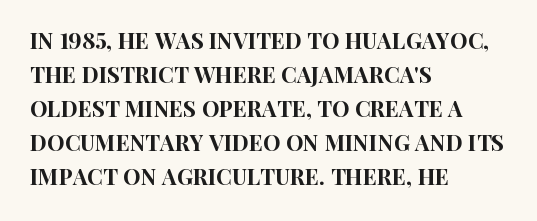
Students, observe: this is what conventionally led text looks like. This sample uses an upright cut, with every glyph sitting square on the baseline. A clean baseline with only descenders dipping below it. Each word holds together tightly as a unit, with standard inter-letter gaps.
